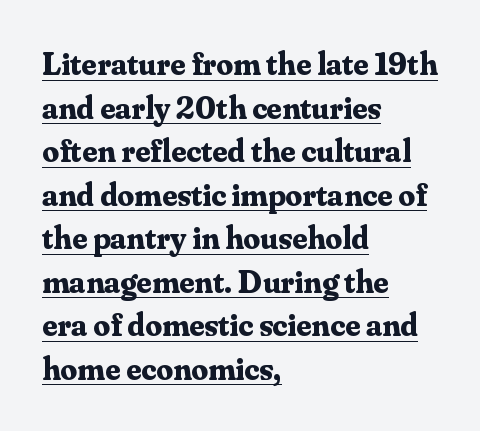
{"serif": "yes", "italic": "no", "bold": "yes", "weight": "bold", "width": "normal", "stroke_contrast": "medium", "x_height": "small", "monospaced": "no", "underline": "yes", "align": "left", "line_spacing": "normal", "line_spacing_ratio": 1.32, "letter_spacing": "normal", "letter_spacing_em": 0.0, "glyph_px": 33}
